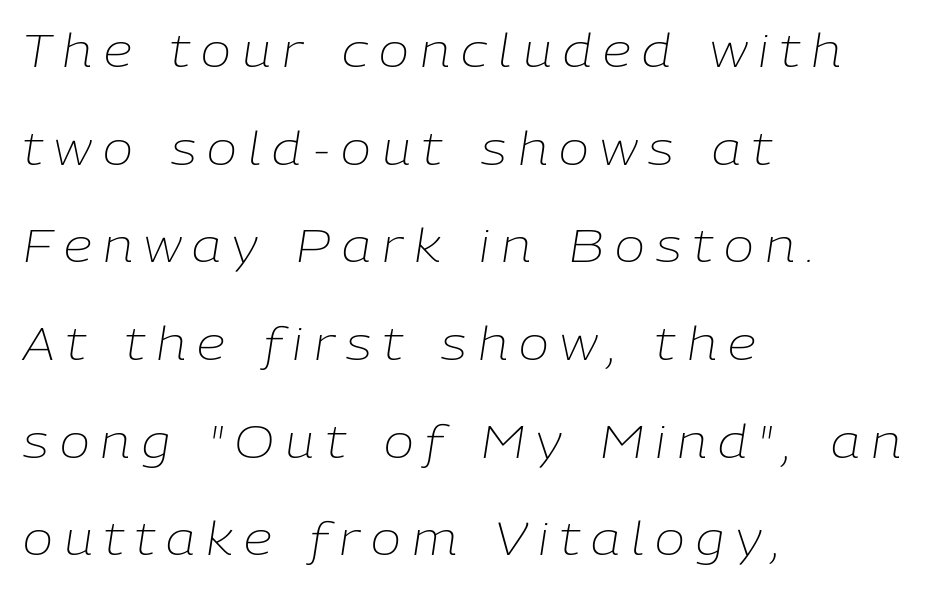
The image shows 45 px light type, italic (leaning right); set left-aligned, loose line spacing (2.17x), unusually wide letter spacing (+0.25 em), not underlined; low stroke contrast and a medium x-height.
